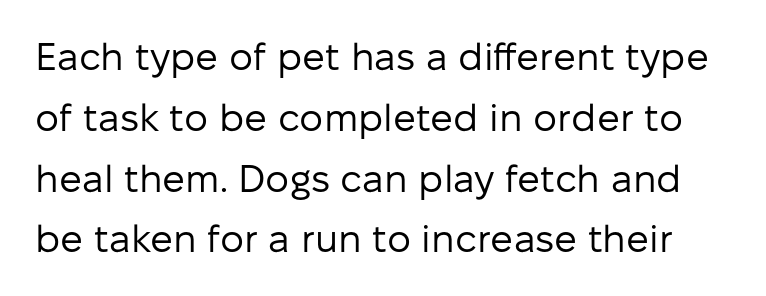
It's the straight-up-and-down kind of type. The space between consecutive lines is moderate. The horizontal fit of the characters is conventional and even. Descender tails drop into unmarked territory. Caption: face not bold, strokes unweighted. Think of a printed novel: that variable character pitch is what you see here.
